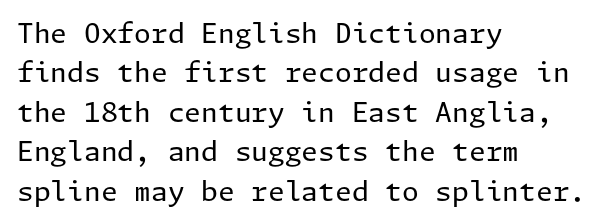
{"italic": "no", "bold": "no", "underline": "no", "align": "left", "line_spacing": "normal", "line_spacing_ratio": 1.46, "letter_spacing": "normal", "letter_spacing_em": 0.0, "glyph_px": 27}
